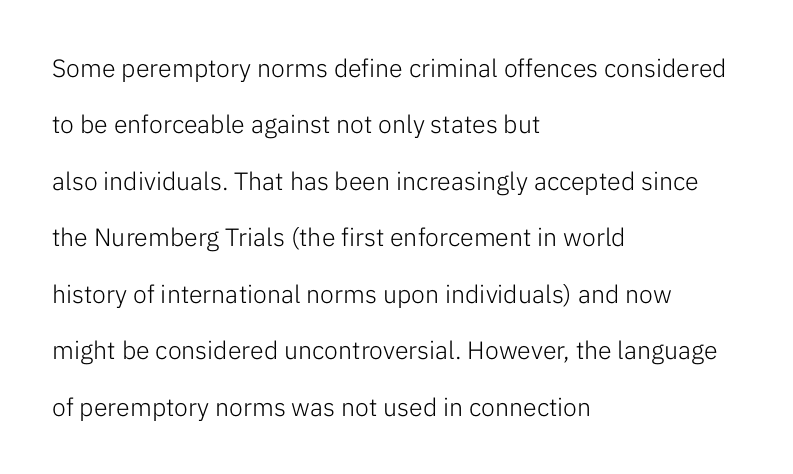
The rag falls on the right side of this text block. Compared with typical body copy, the letter spacing here is the same. When letters stand straight like this, we call the style roman or upright. A great deal of white space separates one row of letters from the next. This reads as an unemphasized weight, regular at the heaviest. The string is rendered with underlining switched off.
